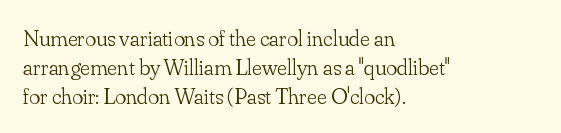
A typesetter would call this zero additional tracking. If you drew a line through each stem, it would be perfectly vertical. This block has exactly the height ordinary leading produces. Teacher's note: observe the even left margin — that is flush-left alignment. The area under the type is left untouched. This is not heavy type; no bold has been used.
